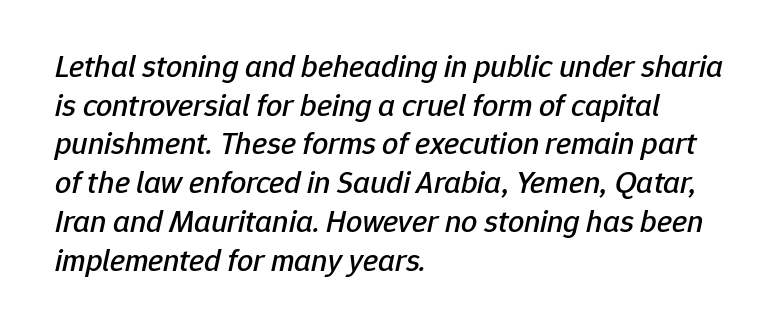
The image shows 32 px text type, italic (leaning right); set left-aligned, line spacing 1.21x, normal letter spacing, not underlined; low stroke contrast and a medium x-height.
